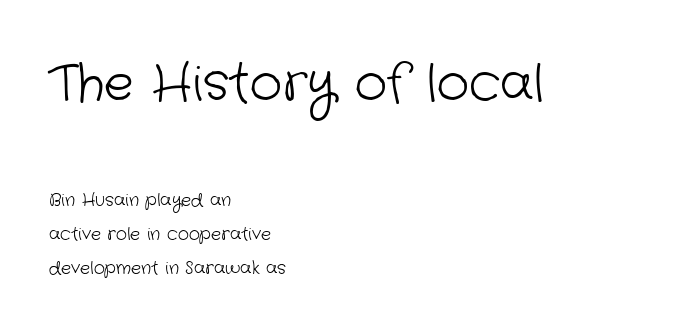
{"serif": "no", "bold": "no", "weight": "light", "width": "normal", "stroke_contrast": "low", "x_height": "medium", "monospaced": "no", "underline": "no", "align": "left", "line_spacing": "loose", "line_spacing_ratio": 1.99, "letter_spacing": "normal", "letter_spacing_em": 0.0, "larger_block": "first", "size_ratio": 2.94, "glyph_px": 50}
